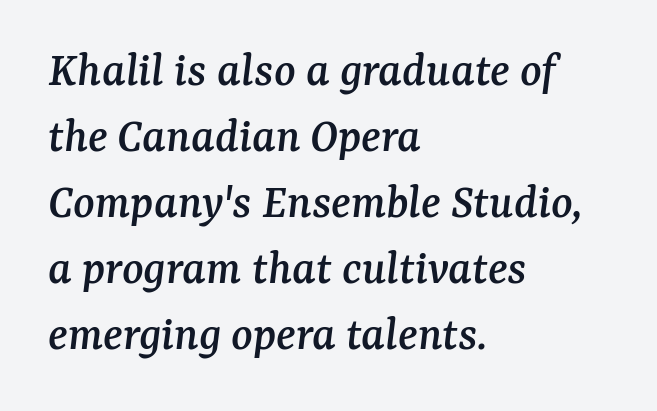
Q: Is the text italic (slanted)? A: Yes, it leans right by about 7 degrees.
Q: Is the typeface a serif or a sans-serif typeface? A: Serif.
Q: Is the text underlined? A: No.
Q: How is the paragraph aligned? A: Left-aligned.
Q: Is the spacing between letters normal or unusually wide? A: Normal.
Q: Is the spacing between lines tight, normal or loose? A: Normal.
Q: Width (condensed, normal, or wide)? A: Normal.
Q: Stroke contrast? A: Medium.
Q: x-height? A: Medium.
Q: Monospaced? A: No.
